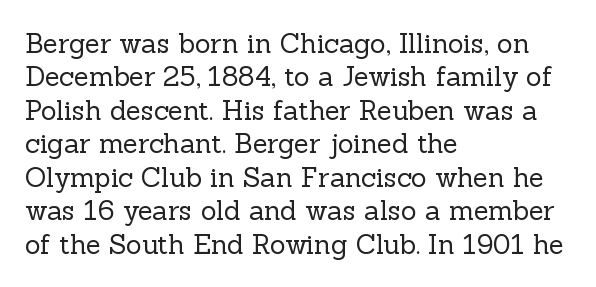
The image shows 27 px text type, upright; set left-aligned, line spacing 1.24x, normal letter spacing, not underlined.
